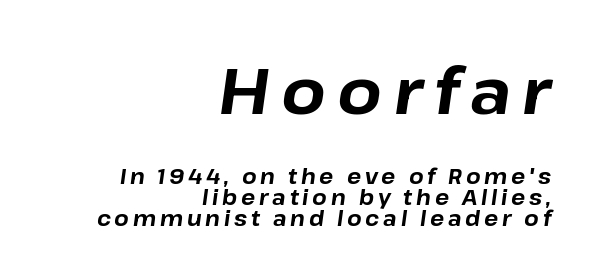
Q: Is the text bold? A: Yes.
Q: Is the text italic (slanted)? A: Yes, it leans right by about 8 degrees.
Q: Is the text underlined? A: No.
Q: How is the paragraph aligned? A: Right-aligned.
Q: Is the spacing between lines tight, normal or loose? A: Tight.
Q: Which block of text is set in a larger size, the first (top) or the second (bottom)? A: The first (top) one.
Q: Width (condensed, normal, or wide)? A: Normal.
Q: Stroke contrast? A: Low.
Q: x-height? A: Medium.
Q: Monospaced? A: No.
